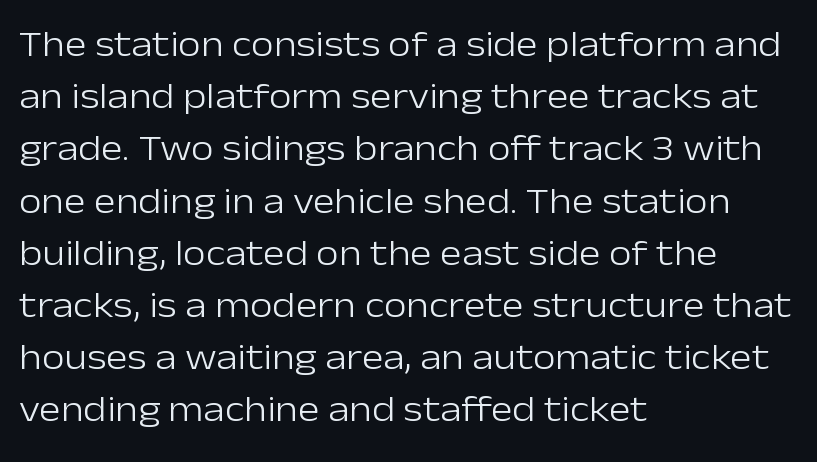
Q: Is the text bold? A: No.
Q: Is the text italic (slanted)? A: No, it is upright.
Q: Is the typeface a serif or a sans-serif typeface? A: Sans-serif.
Q: Is the text underlined? A: No.
Q: How is the paragraph aligned? A: Left-aligned.
Q: Is the spacing between letters normal or unusually wide? A: Normal.
Q: Is the spacing between lines tight, normal or loose? A: Normal.
Q: Width (condensed, normal, or wide)? A: Normal.
Q: Stroke contrast? A: Low.
Q: x-height? A: Medium.
Q: Monospaced? A: No.
